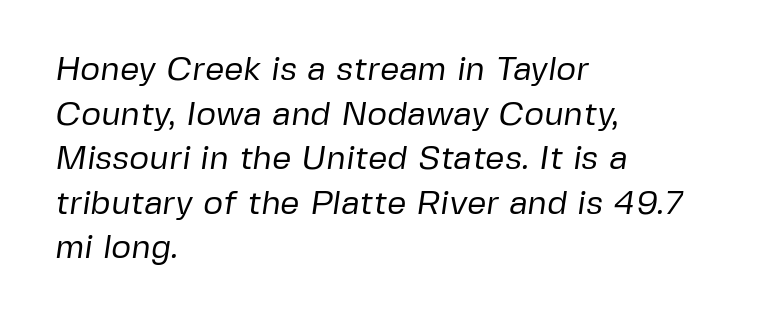
Underline: absent. Think of a printed novel: that variable character pitch is what you see here. The face used here is rendered with its standard letterfit. This block has exactly the height ordinary leading produces. Is this a sans? Yes — the strokes have no serifs. Which margin do the lines hug? The left one — the right edge is uneven.
